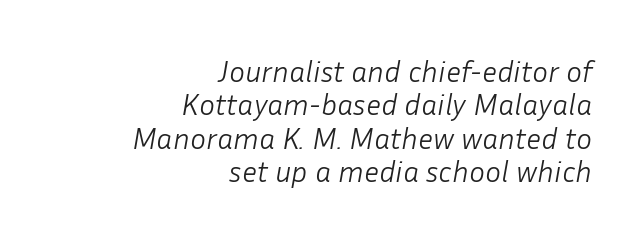
Q: Is the text bold? A: No.
Q: Is the text italic (slanted)? A: Yes, it leans right by about 10 degrees.
Q: Is the text underlined? A: No.
Q: How is the paragraph aligned? A: Right-aligned.
Q: Is the spacing between letters normal or unusually wide? A: Normal.
Q: Is the spacing between lines tight, normal or loose? A: Tight.
Q: Width (condensed, normal, or wide)? A: Normal.
Q: Stroke contrast? A: Low.
Q: x-height? A: Medium.
Q: Monospaced? A: No.
